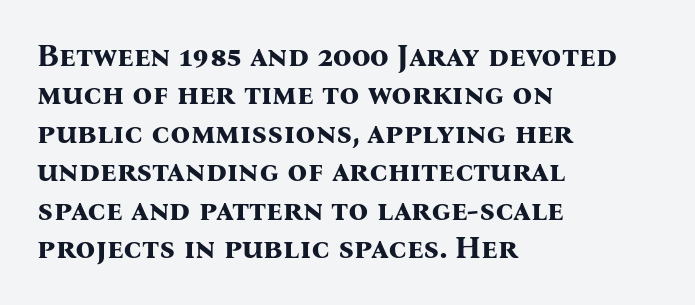
{"serif": "yes", "italic": "no", "bold": "yes", "weight": "bold", "width": "normal", "stroke_contrast": "medium", "x_height": "medium", "monospaced": "no", "underline": "no", "align": "left", "line_spacing_ratio": 1.24, "letter_spacing": "normal", "letter_spacing_em": 0.0, "glyph_px": 31}
